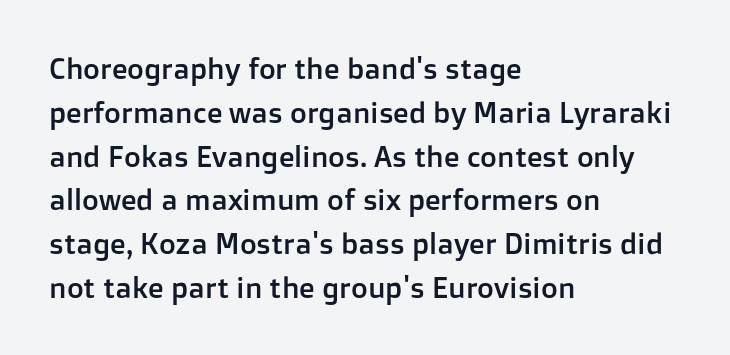
The image shows 29 px sans-serif type, upright; set left-aligned, normal line spacing (1.51x), normal letter spacing, not underlined; low stroke contrast and a medium x-height.
